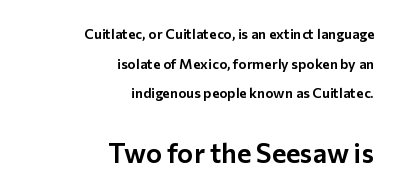
{"italic": "no", "underline": "no", "align": "right", "line_spacing": "loose", "line_spacing_ratio": 2.12, "letter_spacing": "normal", "letter_spacing_em": 0.0, "larger_block": "second", "size_ratio": 1.93, "glyph_px": 27}
